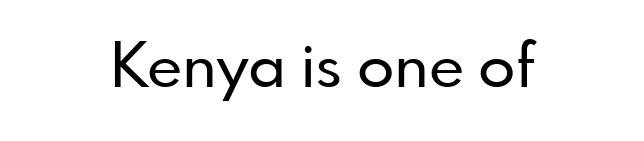
Q: Is the text italic (slanted)? A: No, it is upright.
Q: Is the typeface a serif or a sans-serif typeface? A: Sans-serif.
Q: Is the text underlined? A: No.
Q: How is the paragraph aligned? A: Centered.
Q: Is the spacing between letters normal or unusually wide? A: Normal.
Q: Width (condensed, normal, or wide)? A: Normal.
Q: Stroke contrast? A: Low.
Q: x-height? A: Small.
Q: Monospaced? A: No.
